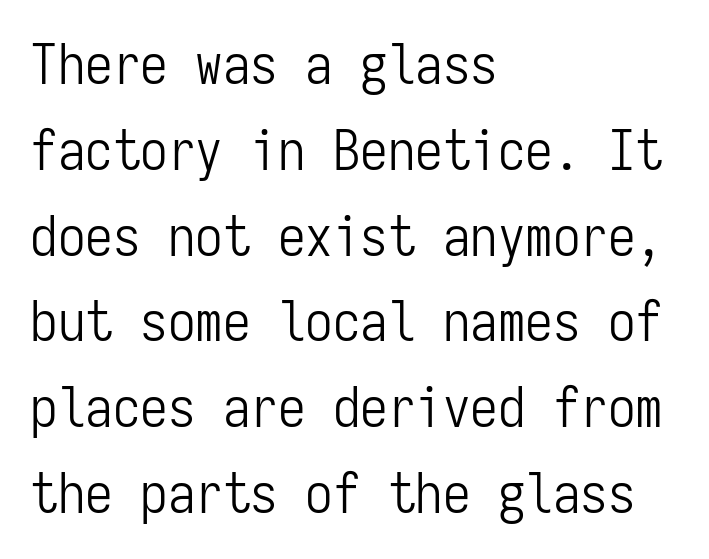
Is the stroke heavy? The answer is a plain regular-or-lighter. The letters stand upright; this is a roman face. The face used here is monospaced, like something from a code editor. You could call the tracking neutral — neither tight nor loose. If you drew a ruler down the left edge, every line would touch it. The lines sit at an ordinary, default distance from one another.
